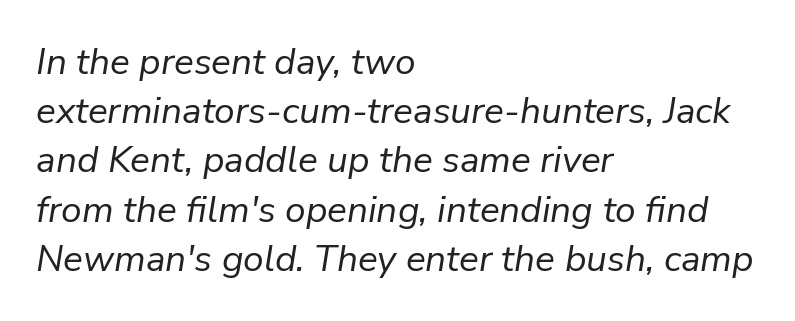
The tracking reads as untouched default to a designer's eye. Honestly, there is no underline to notice here at all. Is the type slanted? Yes — the strokes lean at a clear angle. The font is comparable to plain body text, perhaps lighter.
